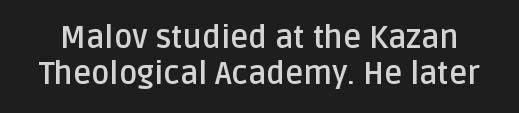
{"serif": "no", "italic": "no", "bold": "yes", "weight": "semibold", "width": "normal", "stroke_contrast": "low", "x_height": "large", "monospaced": "no", "underline": "no", "line_spacing": "tight", "line_spacing_ratio": 1.15, "letter_spacing": "normal", "letter_spacing_em": 0.0, "glyph_px": 31}
